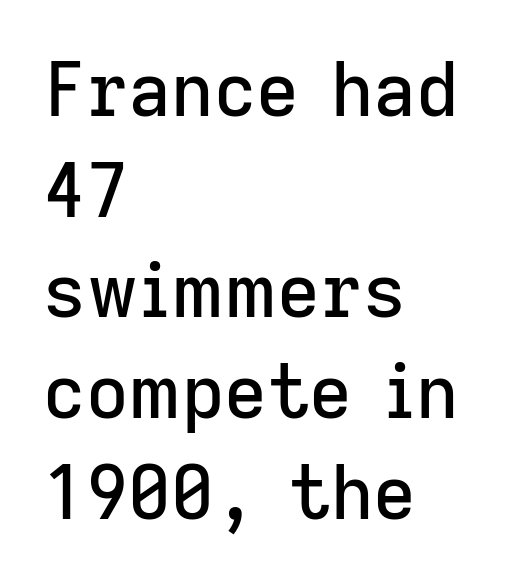
The designer left line spacing at the default. Each line starts at the same left margin while the right side varies. Nothing unusual about the tracking: characters are spaced as the font intends. These lines are composed in type without serifs. Words float on clear page, feet unadorned.
